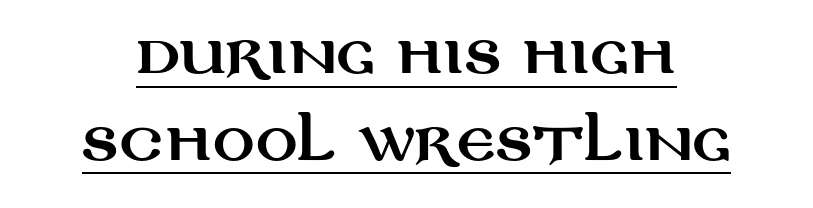
Q: Is the text italic (slanted)? A: No, it is upright.
Q: Is the typeface a serif or a sans-serif typeface? A: Sans-serif.
Q: Is the text underlined? A: Yes.
Q: Is the spacing between letters normal or unusually wide? A: Normal.
Q: Is the spacing between lines tight, normal or loose? A: Normal.
Q: Width (condensed, normal, or wide)? A: Wide.
Q: Stroke contrast? A: Medium.
Q: x-height? A: Large.
Q: Monospaced? A: No.
